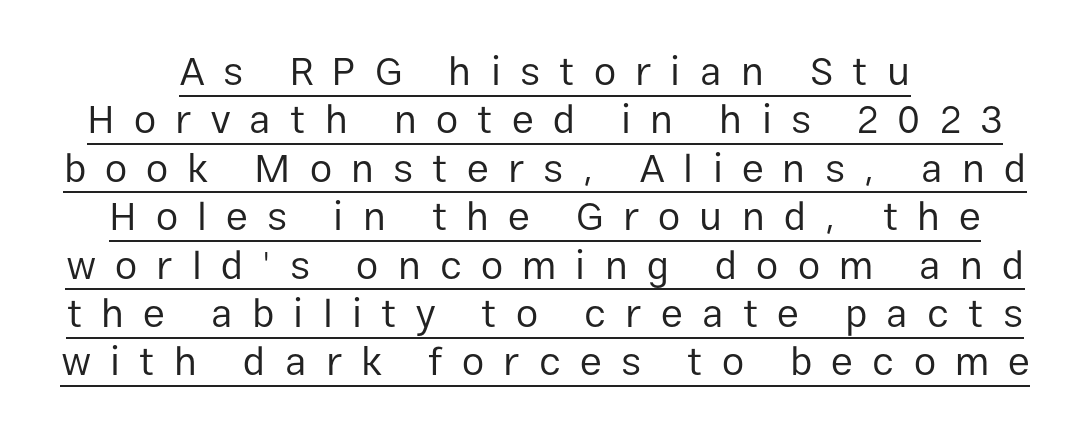
The image shows 40 px regular-weight sans-serif type, upright; set line spacing 1.21x, unusually wide letter spacing (+0.48 em), underlined; low stroke contrast and a medium x-height.
